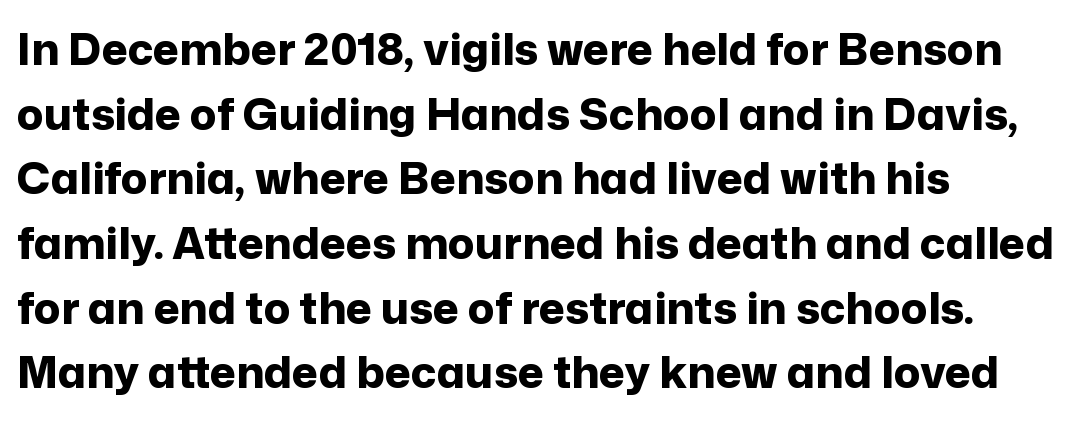
{"serif": "no", "italic": "no", "bold": "yes", "weight": "bold", "width": "normal", "stroke_contrast": "low", "x_height": "medium", "monospaced": "no", "underline": "no", "align": "left", "line_spacing": "normal", "line_spacing_ratio": 1.47, "letter_spacing": "normal", "letter_spacing_em": 0.0, "glyph_px": 44}
